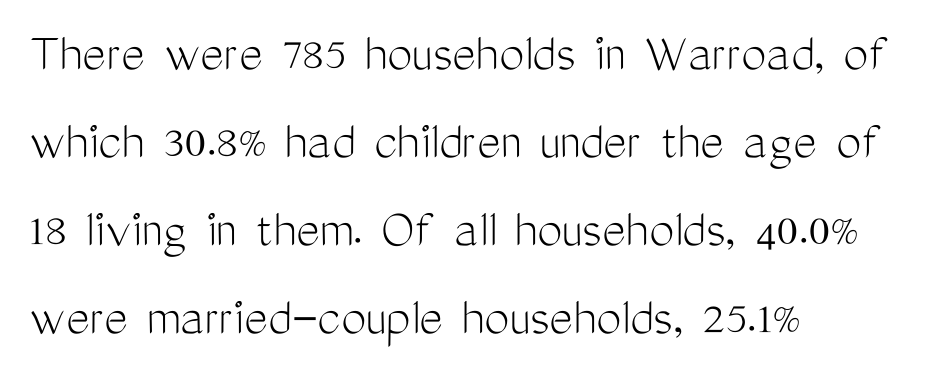
The image shows 56 px light, condensed sans-serif type, upright; set left-aligned, normal line spacing (1.57x), normal letter spacing, not underlined; medium stroke contrast and a medium x-height.
